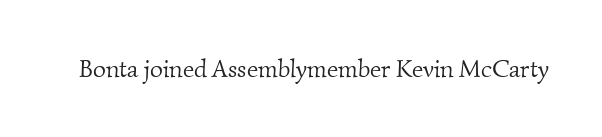
Q: Is the text bold? A: No.
Q: Is the text underlined? A: No.
Q: Is the spacing between letters normal or unusually wide? A: Normal.
